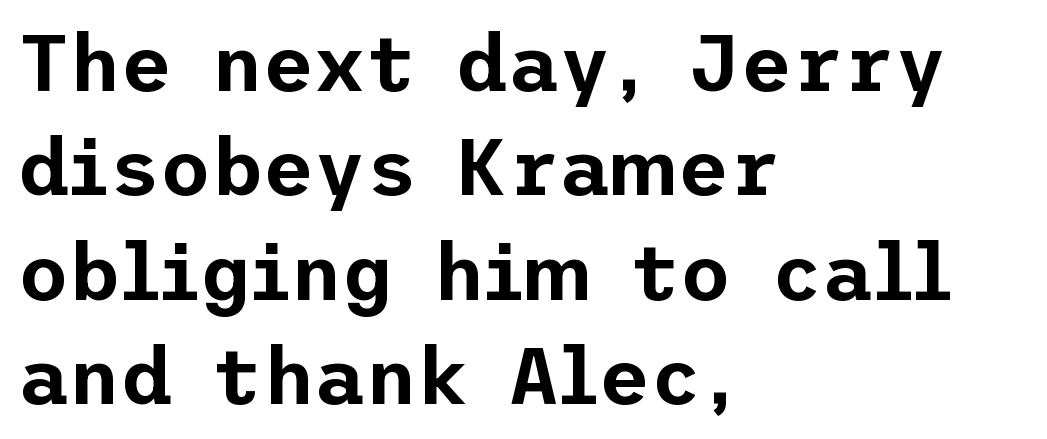
{"serif": "no", "italic": "no", "width": "normal", "stroke_contrast": "low", "x_height": "medium", "underline": "no", "align": "left", "line_spacing": "normal", "line_spacing_ratio": 1.32, "letter_spacing": "normal", "letter_spacing_em": 0.0, "glyph_px": 79}
